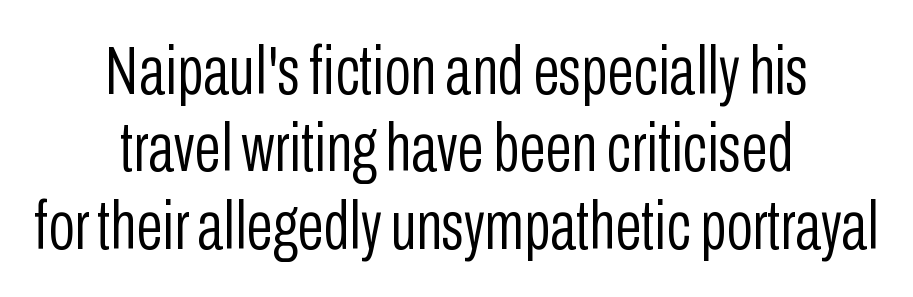
The image shows 69 px light, condensed sans-serif type, upright; set centered, tight line spacing (1.12x), normal letter spacing, not underlined; low stroke contrast and a medium x-height.
